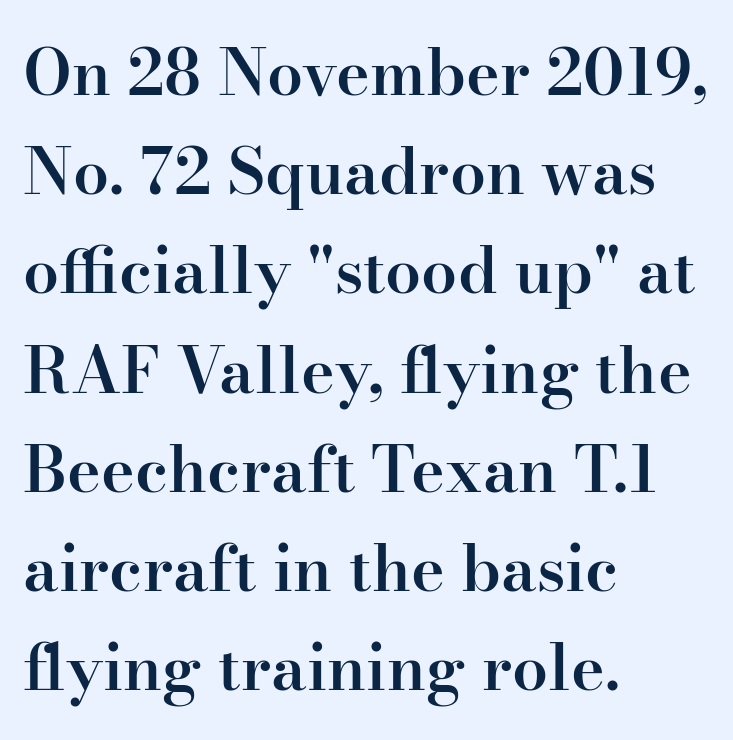
The image shows 64 px semibold serif type, upright; set left-aligned, normal line spacing (1.55x), normal letter spacing, not underlined; high stroke contrast and a small x-height.
